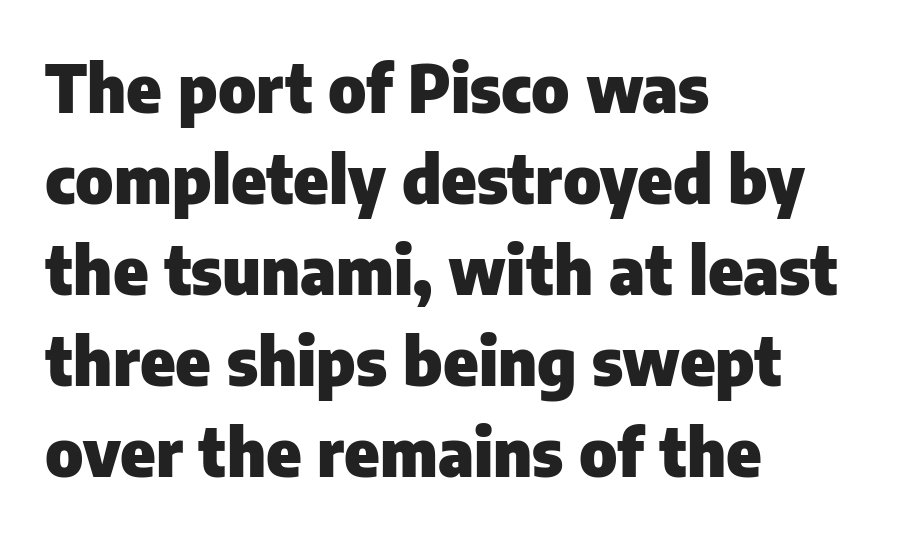
Q: Is the text bold? A: Yes.
Q: Is the text italic (slanted)? A: No, it is upright.
Q: Is the typeface a serif or a sans-serif typeface? A: Sans-serif.
Q: Is the text underlined? A: No.
Q: How is the paragraph aligned? A: Left-aligned.
Q: Is the spacing between letters normal or unusually wide? A: Normal.
Q: Is the spacing between lines tight, normal or loose? A: Normal.
Q: Width (condensed, normal, or wide)? A: Normal.
Q: Stroke contrast? A: Low.
Q: x-height? A: Medium.
Q: Monospaced? A: No.
